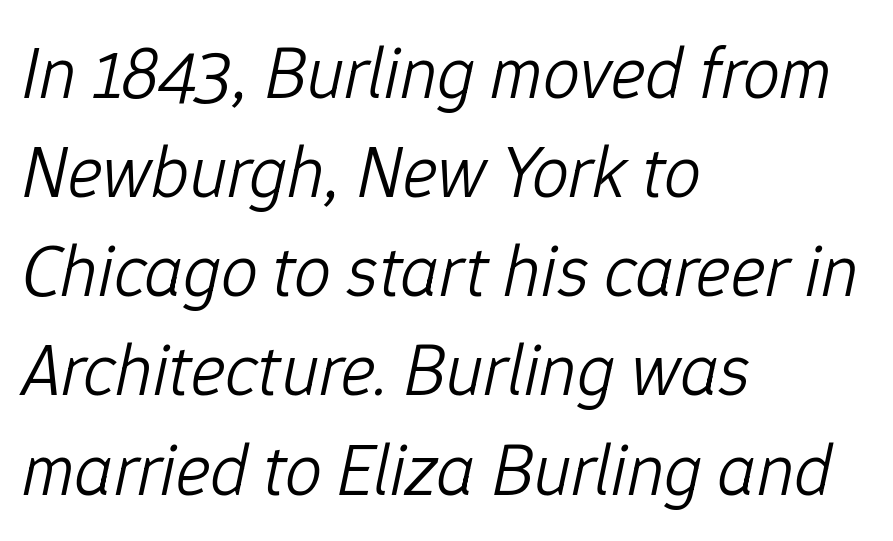
Q: Is the text bold? A: No.
Q: Is the text italic (slanted)? A: Yes, it leans right by about 12 degrees.
Q: Is the text underlined? A: No.
Q: How is the paragraph aligned? A: Left-aligned.
Q: Is the spacing between letters normal or unusually wide? A: Normal.
Q: Is the spacing between lines tight, normal or loose? A: Normal.
Q: Width (condensed, normal, or wide)? A: Normal.
Q: Stroke contrast? A: Low.
Q: x-height? A: Medium.
Q: Monospaced? A: No.
